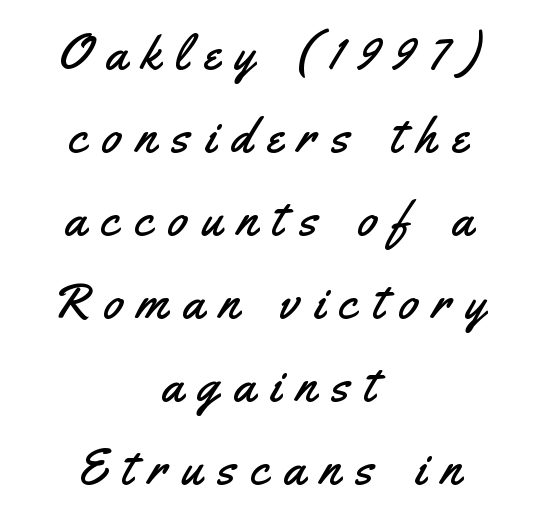
Q: Is the text italic (slanted)? A: Yes.
Q: Is the typeface a serif or a sans-serif typeface? A: Sans-serif.
Q: Is the text underlined? A: No.
Q: How is the paragraph aligned? A: Centered.
Q: Is the spacing between letters normal or unusually wide? A: Unusually wide.
Q: Is the spacing between lines tight, normal or loose? A: Normal.
Q: Width (condensed, normal, or wide)? A: Condensed.
Q: Stroke contrast? A: Medium.
Q: x-height? A: Small.
Q: Monospaced? A: No.
